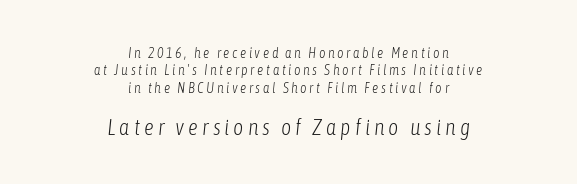
The face used here has a pronounced slope to its letters. The characters are drawn with everyday or finer stroke widths. Underline: absent. The more generous point size was reserved for the lower chunk.
